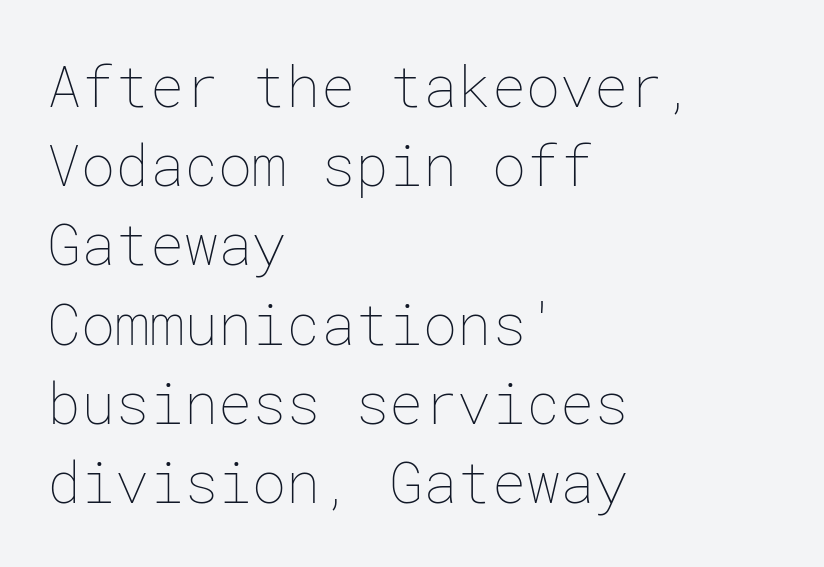
The image shows 57 px thin type, upright; set left-aligned, normal line spacing (1.39x), normal letter spacing, not underlined; low stroke contrast and a medium x-height.
